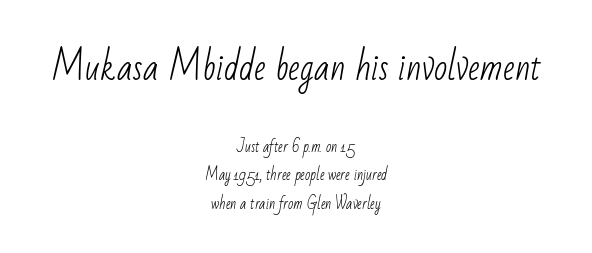
Q: Is the text bold? A: No.
Q: Is the typeface a serif or a sans-serif typeface? A: Sans-serif.
Q: Is the text underlined? A: No.
Q: How is the paragraph aligned? A: Centered.
Q: Is the spacing between letters normal or unusually wide? A: Normal.
Q: Is the spacing between lines tight, normal or loose? A: Loose.
Q: Which block of text is set in a larger size, the first (top) or the second (bottom)? A: The first (top) one.
Q: Width (condensed, normal, or wide)? A: Condensed.
Q: Stroke contrast? A: Low.
Q: x-height? A: Small.
Q: Monospaced? A: No.
